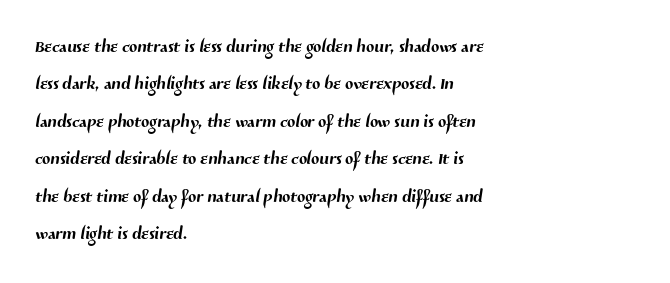
{"underline": "no", "align": "left", "line_spacing": "normal", "line_spacing_ratio": 1.56, "letter_spacing": "normal", "letter_spacing_em": 0.0, "glyph_px": 24}
